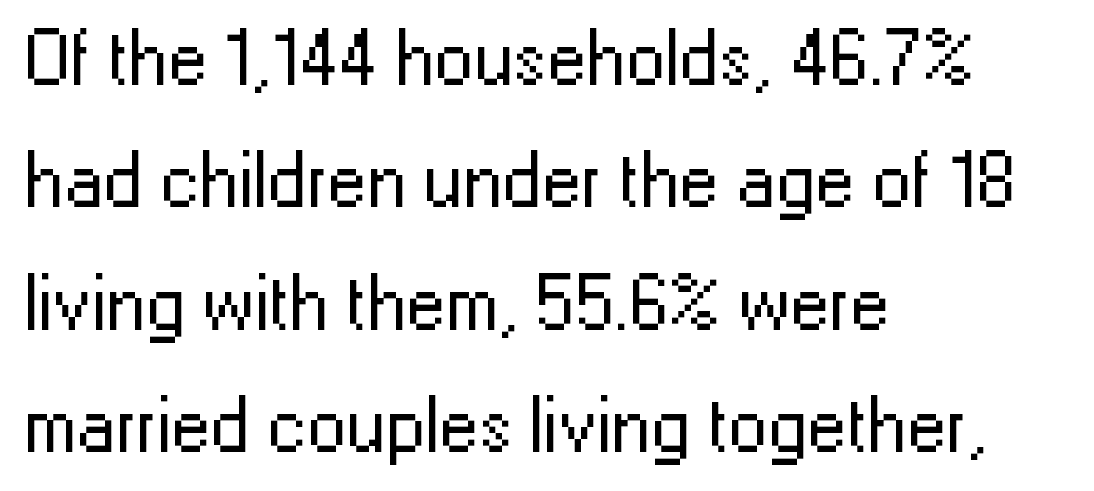
{"serif": "no", "italic": "no", "bold": "no", "weight": "regular", "width": "normal", "stroke_contrast": "low", "x_height": "medium", "monospaced": "no", "underline": "no", "align": "left", "line_spacing": "normal", "line_spacing_ratio": 1.55, "letter_spacing": "normal", "letter_spacing_em": 0.0, "glyph_px": 79}
